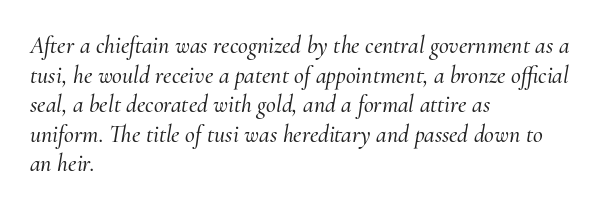
{"italic": "yes", "lean": "right", "slant_degrees": 10, "underline": "no", "align": "left", "line_spacing_ratio": 1.23, "letter_spacing": "normal", "letter_spacing_em": 0.0, "glyph_px": 24}
